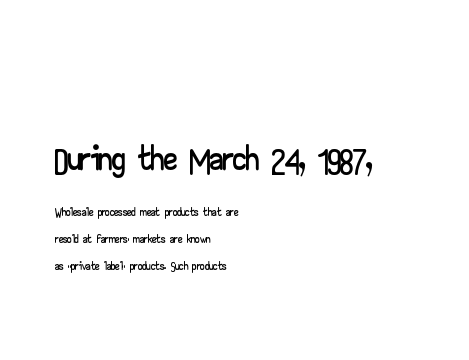
The image shows 53 px wide sans-serif type, upright; set left-aligned, normal line spacing (1.49x), normal letter spacing, not underlined; the first (top) block is 2.94x larger; low stroke contrast and a small x-height.
